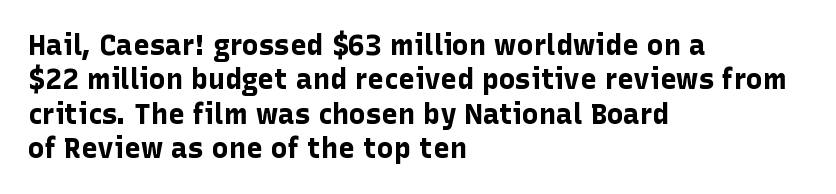
Look at the stroke-to-counter ratio: heavy, a bold. One-word summary of the alignment: left. Is the letter spacing exaggerated? No — it looks like the ordinary default. Look at the bottom of the vertical strokes: they stop flat, with no serifs.
